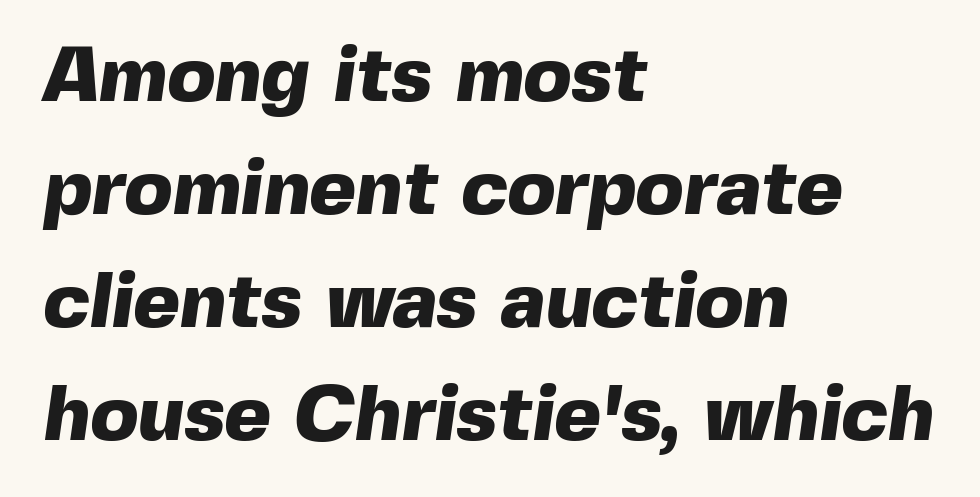
The image shows 79 px heavy sans-serif type; set left-aligned, normal line spacing (1.43x), normal letter spacing, not underlined; a medium x-height.
